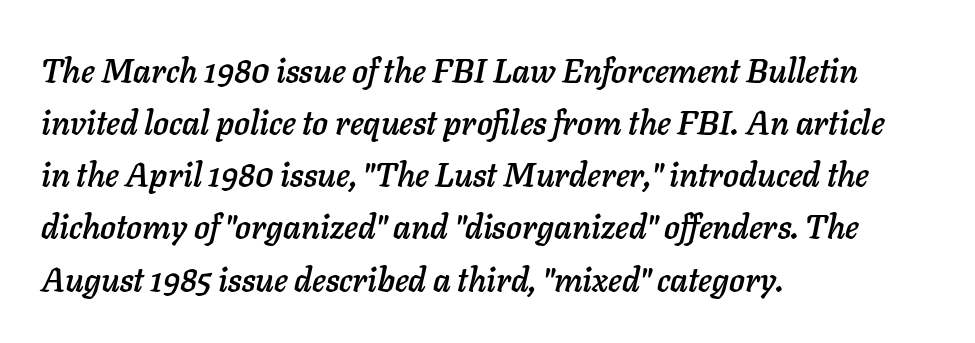
The image shows 33 px text type, italic (leaning right); set left-aligned, normal line spacing (1.58x), normal letter spacing, not underlined; low stroke contrast and a medium x-height.
